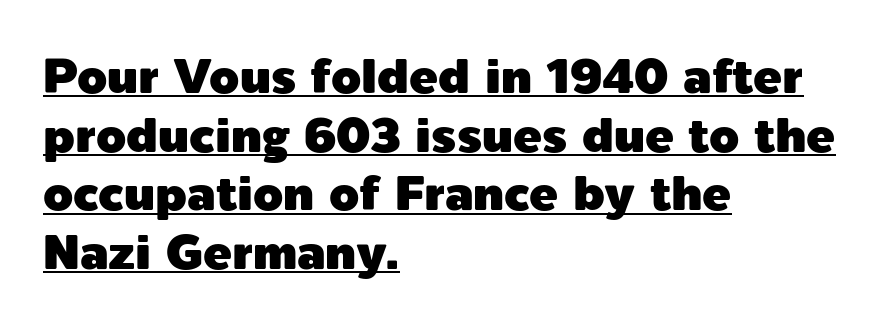
These lines keep a tight, regular rhythm from letter to letter. The glyphs are accompanied by a horizontal stroke just below them. The rag falls on the right side of this text block. You can tell from the bare stems that sans-serif type was used.
